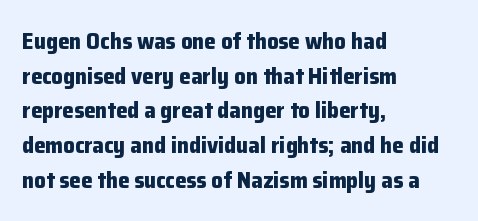
Q: Is the text bold? A: Yes.
Q: Is the text italic (slanted)? A: No, it is upright.
Q: Is the text underlined? A: No.
Q: How is the paragraph aligned? A: Left-aligned.
Q: Is the spacing between letters normal or unusually wide? A: Normal.
Q: Is the spacing between lines tight, normal or loose? A: Normal.
